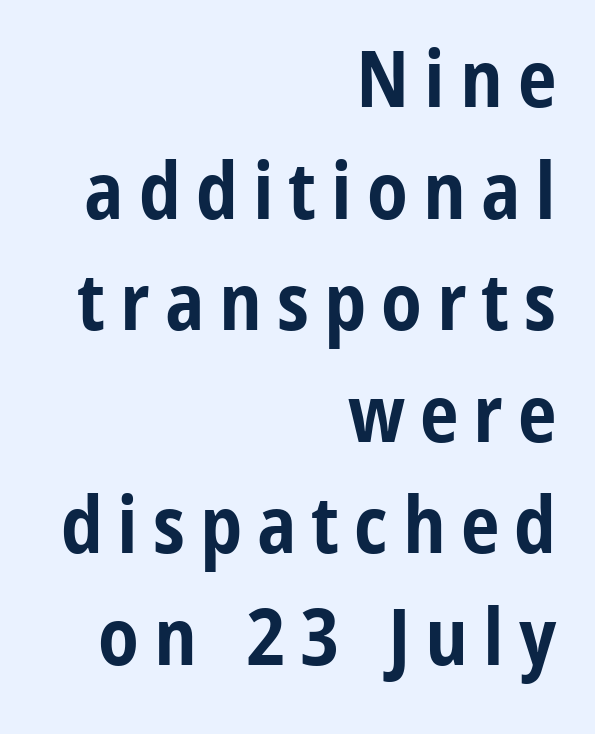
Q: Is the text bold? A: Yes.
Q: Is the text italic (slanted)? A: No, it is upright.
Q: Is the typeface a serif or a sans-serif typeface? A: Sans-serif.
Q: Is the text underlined? A: No.
Q: How is the paragraph aligned? A: Right-aligned.
Q: Is the spacing between lines tight, normal or loose? A: Normal.
Q: Width (condensed, normal, or wide)? A: Condensed.
Q: Stroke contrast? A: Low.
Q: x-height? A: Medium.
Q: Monospaced? A: No.
